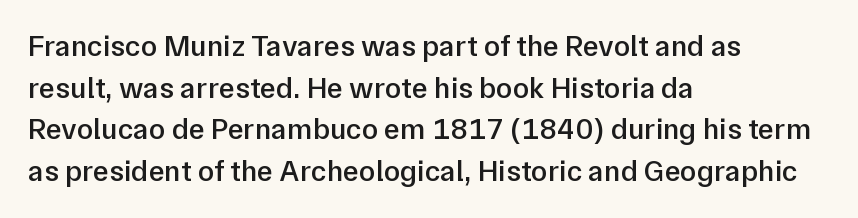
{"serif": "no", "italic": "no", "bold": "semi", "weight": "semibold", "width": "normal", "stroke_contrast": "low", "x_height": "medium", "monospaced": "no", "underline": "no", "align": "left", "line_spacing": "normal", "line_spacing_ratio": 1.39, "letter_spacing": "normal", "letter_spacing_em": 0.0, "glyph_px": 30}
